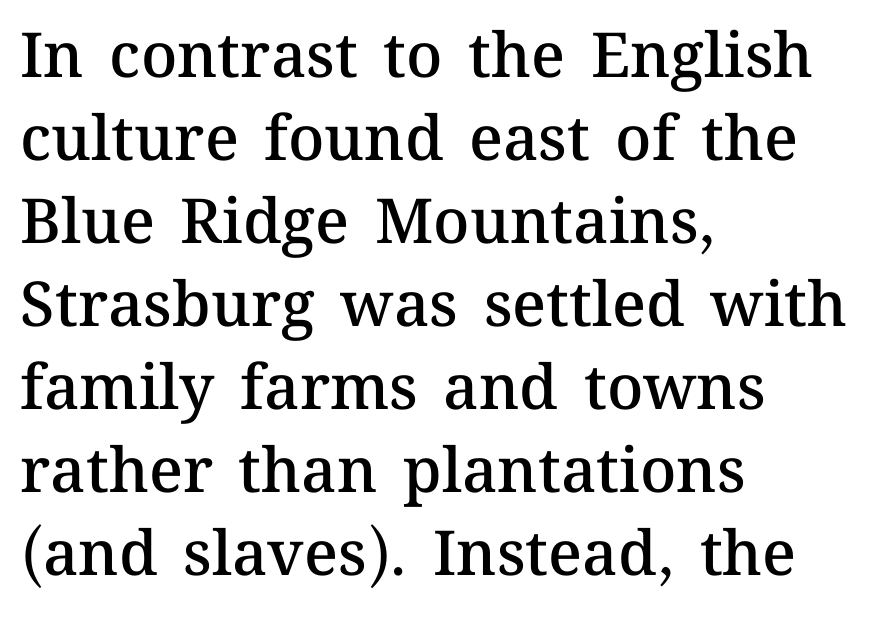
Words float on clear page, feet unadorned. Note the varied advance widths — an 'i' is clearly narrower than an 'm'. The lettering holds an erect, upright posture throughout. Reading down the column, the eye jumps a familiar distance to each next line.
